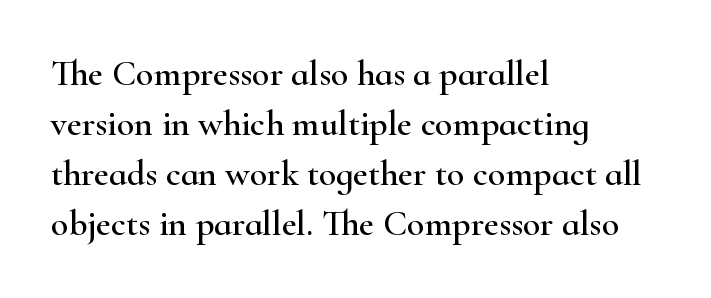
The image shows 36 px wide serif type, upright; set left-aligned, normal line spacing (1.39x), normal letter spacing, not underlined; high stroke contrast and a small x-height.
